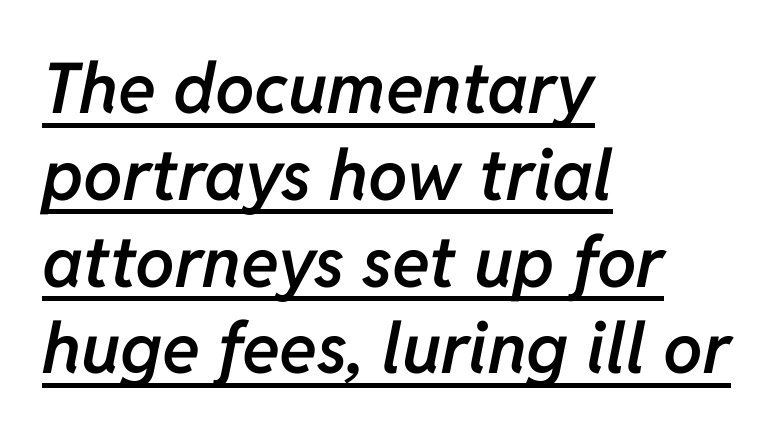
Students, this is semibold: more ink than regular, less than bold. Italic? Definitely — the glyphs are oblique. Students, note that the glyphs here touch the page at normal intervals. A rule runs beneath these lines of type.
